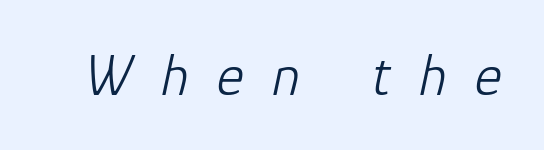
The image shows 58 px light type, italic (leaning right); set unusually wide letter spacing (+0.49 em), not underlined; low stroke contrast and a medium x-height.
